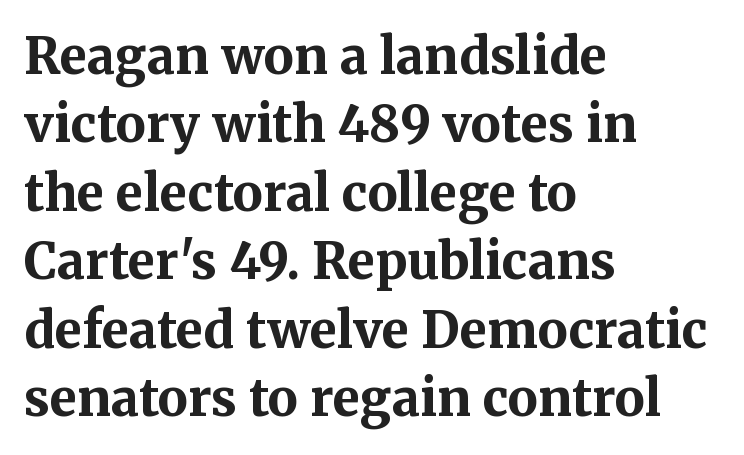
The image shows 50 px bold serif type, upright; set left-aligned, normal line spacing (1.37x), normal letter spacing, not underlined; medium stroke contrast and a medium x-height.
